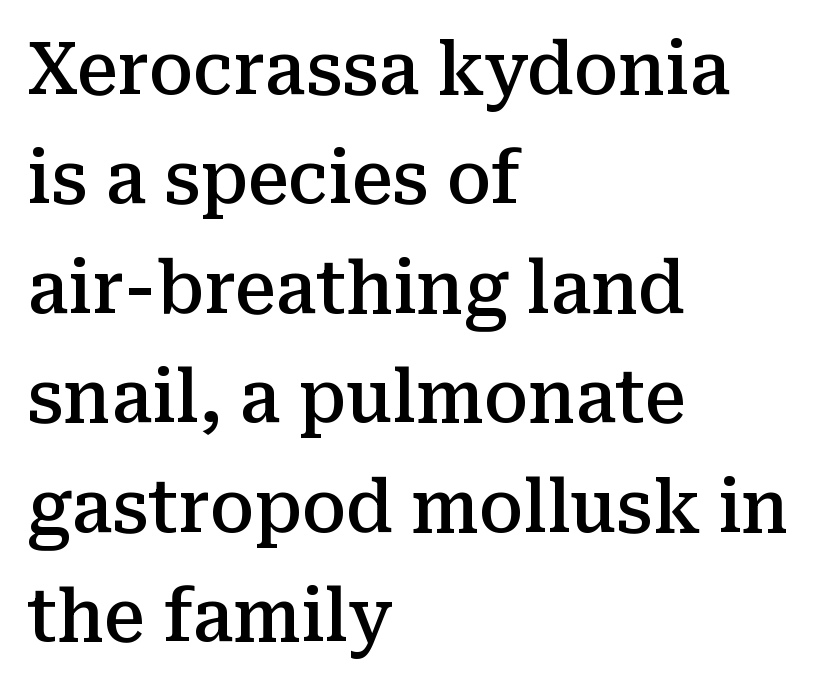
{"serif": "yes", "italic": "no", "bold": "semi", "weight": "semibold", "width": "normal", "stroke_contrast": "medium", "x_height": "medium", "monospaced": "no", "underline": "no", "align": "left", "line_spacing": "normal", "line_spacing_ratio": 1.52, "letter_spacing": "normal", "letter_spacing_em": 0.0, "glyph_px": 72}
